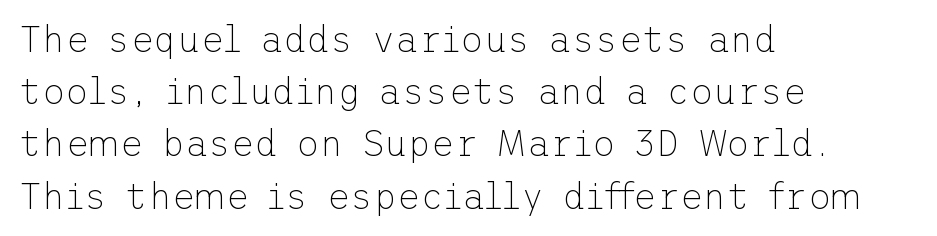
The image shows 36 px thin sans-serif type, upright; set left-aligned, normal line spacing (1.45x), normal letter spacing, not underlined; low stroke contrast and a medium x-height.
